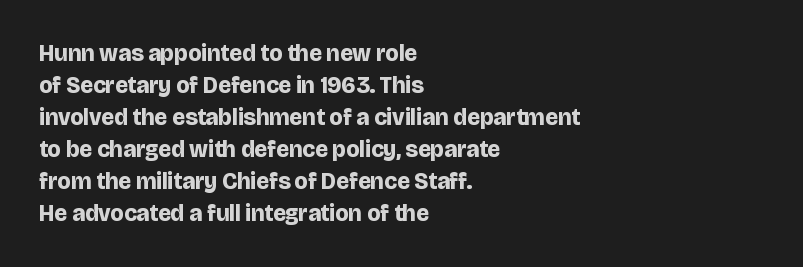
{"italic": "no", "bold": "yes", "underline": "no", "align": "left", "line_spacing": "normal", "line_spacing_ratio": 1.39, "letter_spacing": "normal", "letter_spacing_em": 0.0, "glyph_px": 23}
